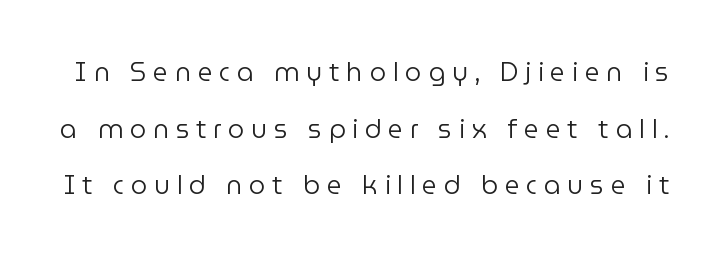
The image shows 26 px text type, upright; set loose line spacing (2.18x), unusually wide letter spacing (+0.26 em), not underlined.
